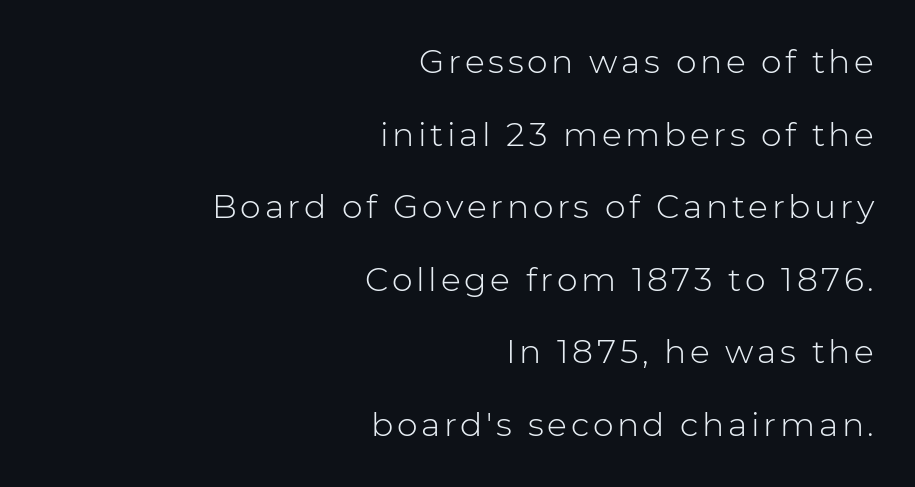
{"serif": "no", "italic": "no", "bold": "no", "weight": "light", "width": "normal", "stroke_contrast": "low", "x_height": "medium", "monospaced": "no", "underline": "no", "align": "right", "line_spacing": "loose", "line_spacing_ratio": 2.2, "glyph_px": 33}
